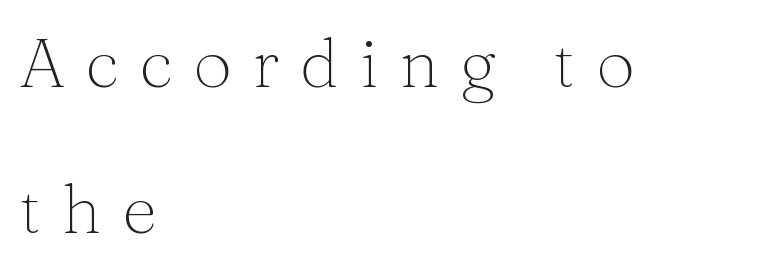
The image shows 69 px thin serif type, upright; set left-aligned, loose line spacing (2.11x), unusually wide letter spacing (+0.3 em), not underlined; medium stroke contrast and a medium x-height.
